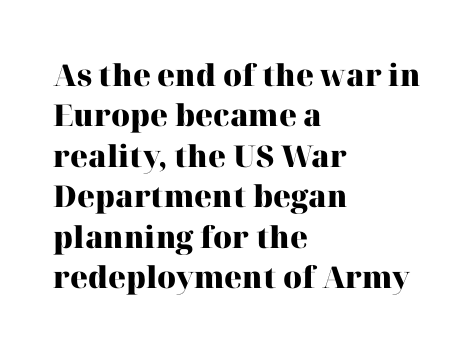
The image shows 30 px heavy serif type, upright; set left-aligned, normal line spacing (1.35x), normal letter spacing, not underlined; high stroke contrast and a medium x-height.
